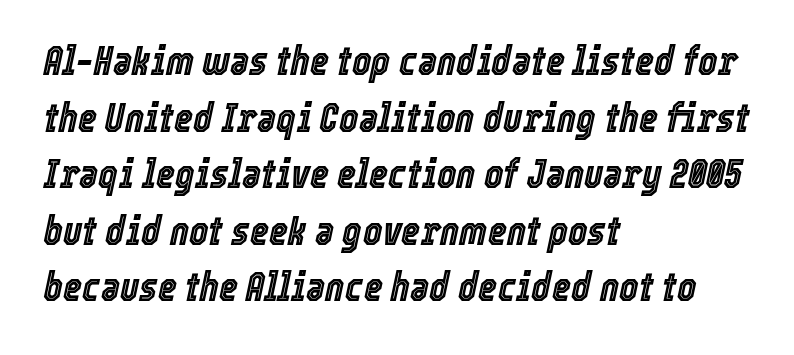
{"italic": "yes", "lean": "right", "slant_degrees": 12, "width": "condensed", "x_height": "medium", "monospaced": "no", "underline": "no", "align": "left", "line_spacing": "normal", "line_spacing_ratio": 1.38, "letter_spacing": "normal", "letter_spacing_em": 0.0, "glyph_px": 41}
